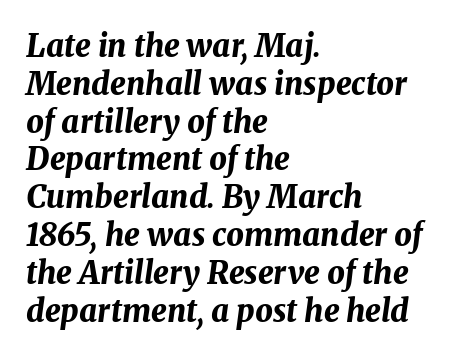
The image shows 31 px bold type, italic (leaning right); set left-aligned, line spacing 1.22x, normal letter spacing, not underlined; medium stroke contrast and a medium x-height.
